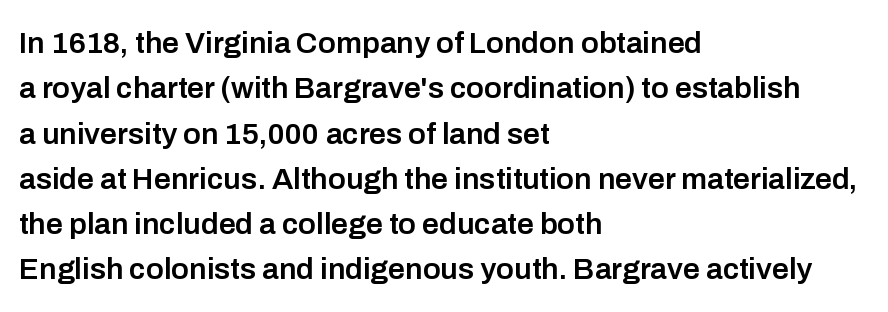
{"serif": "no", "italic": "no", "bold": "semi", "weight": "semibold", "width": "normal", "stroke_contrast": "low", "x_height": "medium", "monospaced": "no", "underline": "no", "align": "left", "line_spacing": "normal", "line_spacing_ratio": 1.51, "letter_spacing": "normal", "letter_spacing_em": 0.0, "glyph_px": 30}
